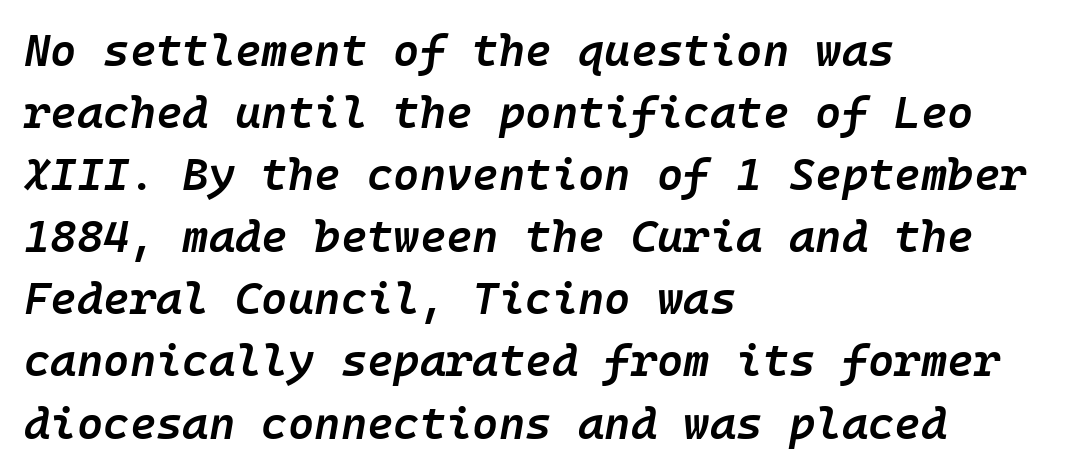
The image shows 45 px semibold type, italic (leaning right); set left-aligned, normal line spacing (1.38x), normal letter spacing, not underlined; low stroke contrast and a medium x-height.
